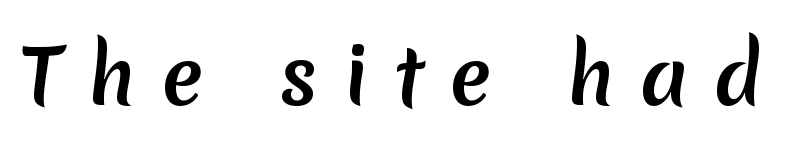
{"serif": "no", "bold": "yes", "weight": "semibold", "width": "normal", "stroke_contrast": "low", "x_height": "medium", "monospaced": "no", "underline": "no", "letter_spacing": "wide", "letter_spacing_em": 0.34, "glyph_px": 76}
